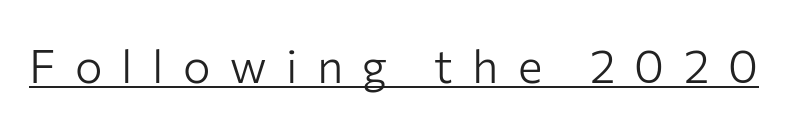
The tracking reads as deliberately expanded to a designer's eye. Letters have the restrained weight of plain body copy at most. Note the varied advance widths — an 'i' is clearly narrower than an 'm'. This sample uses a sans-serif face. A continuous stroke trails under the words, as in a hyperlink. Ordinary non-slanted type is in use.
